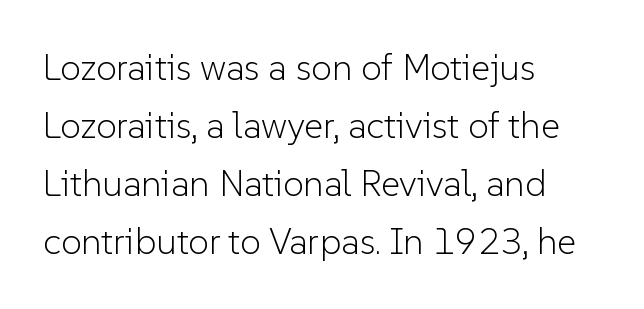
{"serif": "no", "italic": "no", "bold": "no", "weight": "light", "width": "normal", "stroke_contrast": "low", "x_height": "medium", "monospaced": "no", "underline": "no", "align": "left", "line_spacing": "normal", "line_spacing_ratio": 1.57, "letter_spacing": "normal", "letter_spacing_em": 0.0, "glyph_px": 37}
